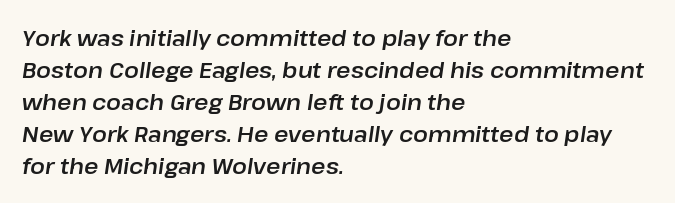
Nothing unusual about the tracking: characters are spaced as the font intends. The vertical gap from one line to the next is medium. The lines are quadded left. The specimen reads as italic at a glance.
